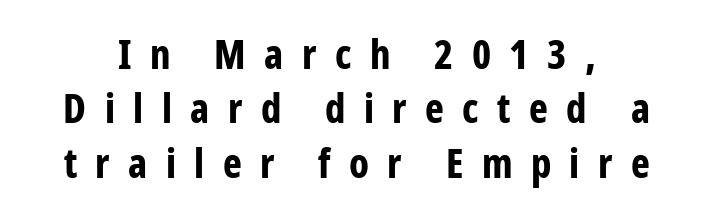
{"serif": "no", "italic": "no", "bold": "yes", "weight": "bold", "width": "condensed", "stroke_contrast": "low", "x_height": "medium", "monospaced": "no", "underline": "no", "line_spacing": "normal", "line_spacing_ratio": 1.36, "letter_spacing": "wide", "letter_spacing_em": 0.46, "glyph_px": 40}
